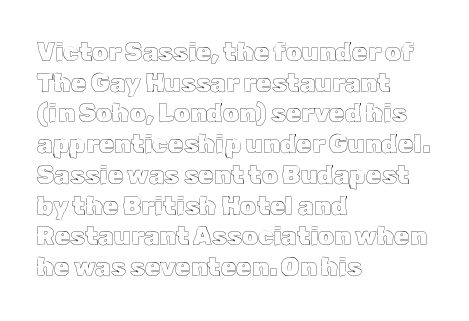
Q: Is the text italic (slanted)? A: No, it is upright.
Q: Is the text underlined? A: No.
Q: How is the paragraph aligned? A: Left-aligned.
Q: Is the spacing between letters normal or unusually wide? A: Normal.
